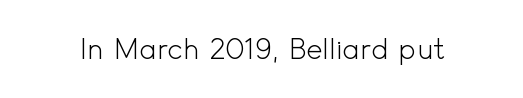
Q: Is the text bold? A: No.
Q: Is the text italic (slanted)? A: No, it is upright.
Q: Is the typeface a serif or a sans-serif typeface? A: Sans-serif.
Q: Is the text underlined? A: No.
Q: Is the spacing between letters normal or unusually wide? A: Normal.
Q: Width (condensed, normal, or wide)? A: Normal.
Q: x-height? A: Small.
Q: Monospaced? A: No.
